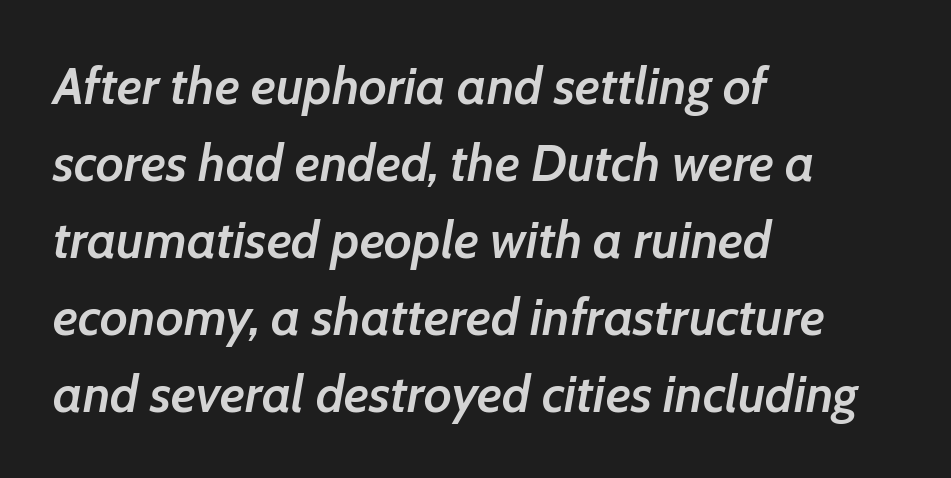
Q: Is the text bold? A: Semi-bold.
Q: Is the text italic (slanted)? A: Yes, it leans right by about 7 degrees.
Q: Is the text underlined? A: No.
Q: How is the paragraph aligned? A: Left-aligned.
Q: Is the spacing between letters normal or unusually wide? A: Normal.
Q: Is the spacing between lines tight, normal or loose? A: Normal.
Q: Width (condensed, normal, or wide)? A: Normal.
Q: Stroke contrast? A: Low.
Q: x-height? A: Medium.
Q: Monospaced? A: No.
